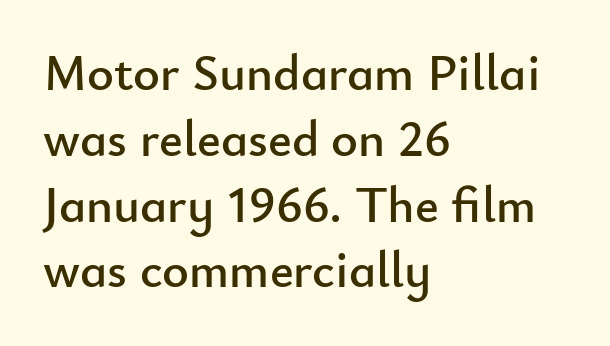
If you measured baseline to baseline, you'd find a middling distance. Letterform terminals end flat and unadorned throughout the passage. Tracking here is standard; glyphs follow each other at the usual distance. The font's upright variant was chosen for this text. Plain, unruled lines of type. The compositor pushed each line to the left boundary.
